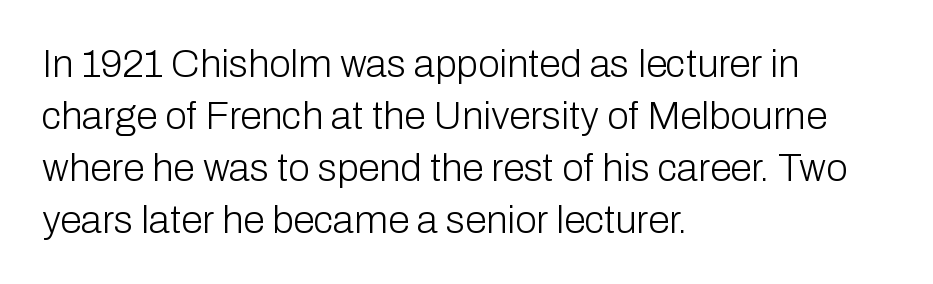
The image shows 39 px light sans-serif type, upright; set left-aligned, normal line spacing (1.33x), normal letter spacing, not underlined; low stroke contrast and a medium x-height.
